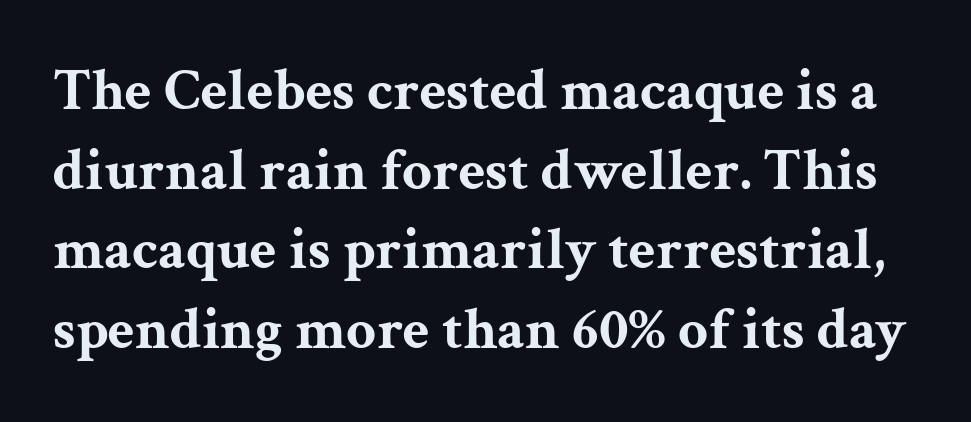
Q: Is the text bold? A: Yes.
Q: Is the text italic (slanted)? A: No, it is upright.
Q: Is the typeface a serif or a sans-serif typeface? A: Serif.
Q: Is the text underlined? A: No.
Q: Is the spacing between letters normal or unusually wide? A: Normal.
Q: Is the spacing between lines tight, normal or loose? A: Normal.
Q: Width (condensed, normal, or wide)? A: Wide.
Q: Stroke contrast? A: Medium.
Q: x-height? A: Medium.
Q: Monospaced? A: No.
